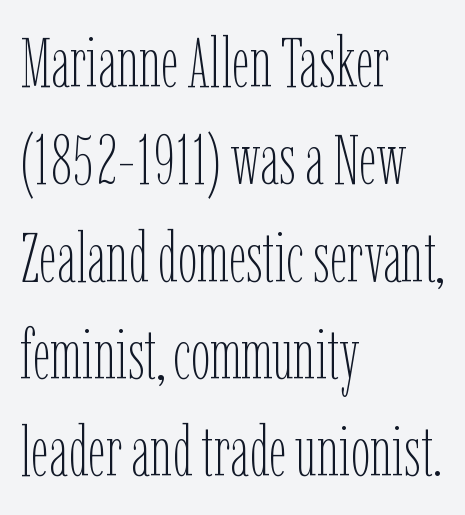
Q: Is the text bold? A: No.
Q: Is the text italic (slanted)? A: No, it is upright.
Q: Is the text underlined? A: No.
Q: How is the paragraph aligned? A: Left-aligned.
Q: Is the spacing between letters normal or unusually wide? A: Normal.
Q: Is the spacing between lines tight, normal or loose? A: Normal.
Q: Width (condensed, normal, or wide)? A: Condensed.
Q: Stroke contrast? A: Low.
Q: x-height? A: Medium.
Q: Monospaced? A: No.
